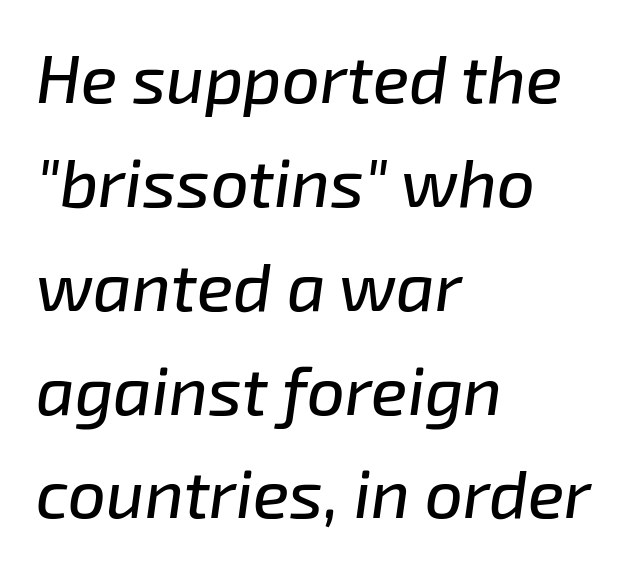
Q: Is the text italic (slanted)? A: Yes, it leans right by about 8 degrees.
Q: Is the text underlined? A: No.
Q: How is the paragraph aligned? A: Left-aligned.
Q: Is the spacing between letters normal or unusually wide? A: Normal.
Q: Is the spacing between lines tight, normal or loose? A: Normal.
Q: Width (condensed, normal, or wide)? A: Normal.
Q: Stroke contrast? A: Low.
Q: x-height? A: Medium.
Q: Monospaced? A: No.
